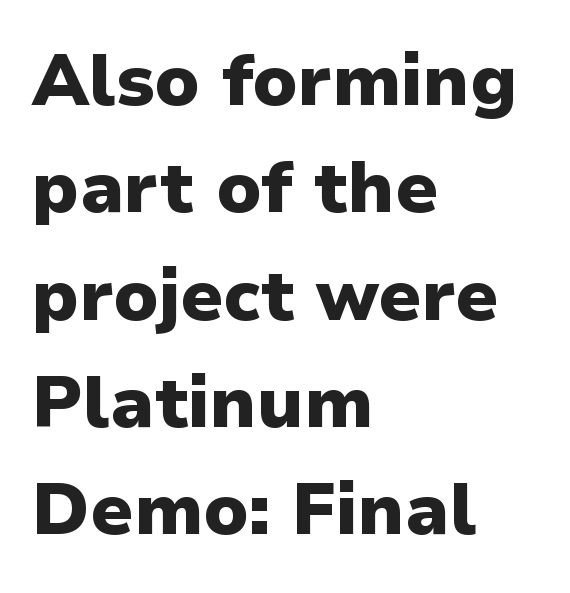
The image shows 72 px heavy sans-serif type, upright; set left-aligned, normal line spacing (1.49x), normal letter spacing, not underlined; low stroke contrast and a medium x-height.
